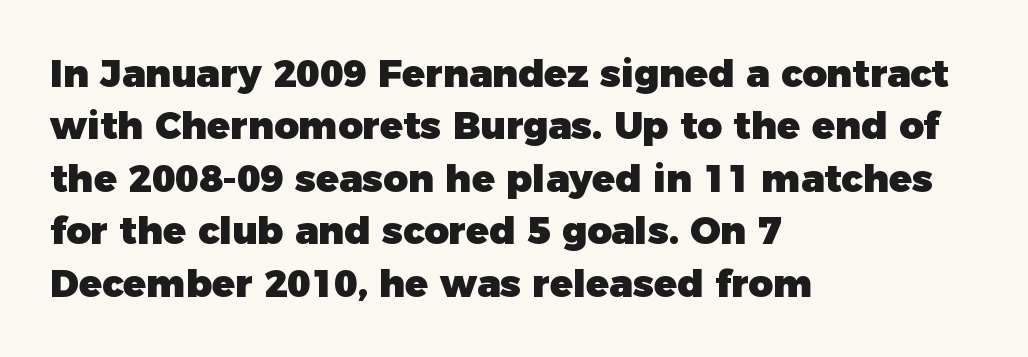
The image shows 38 px heavy sans-serif type, upright; set left-aligned, normal line spacing (1.38x), normal letter spacing, not underlined; low stroke contrast and a medium x-height.
